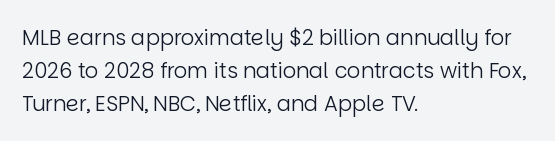
No italicization has been applied; the sample stays upright. This rendering features lettering with no underline. Summary of weight: not heavy and not bold. The typesetter chose a ragged-right arrangement here. The vertical gap from one line to the next is medium.
